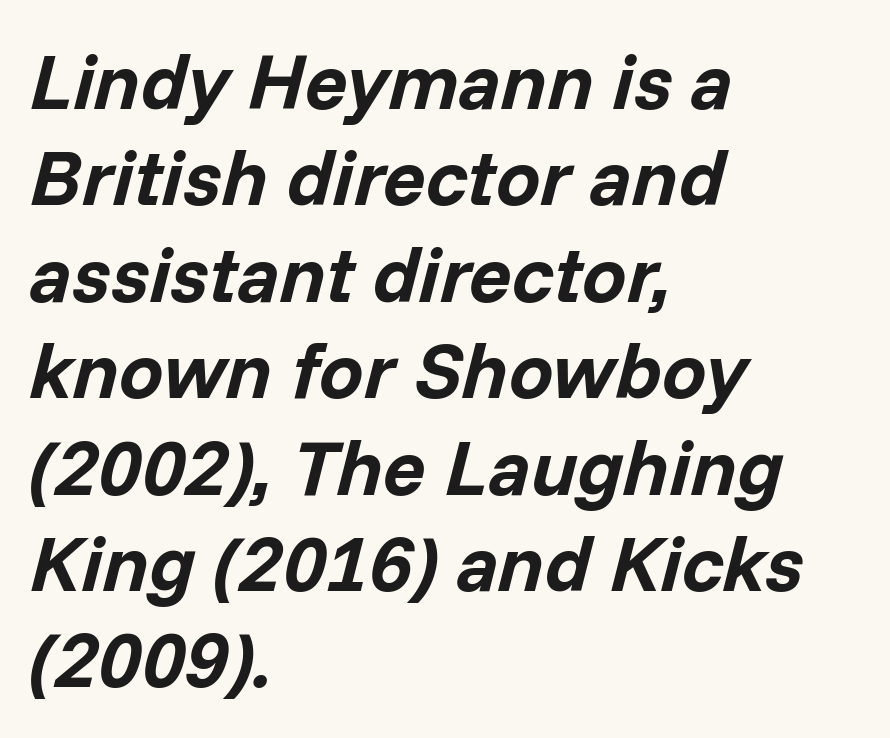
The image shows 79 px bold type, italic (leaning right); set left-aligned, line spacing 1.22x, normal letter spacing, not underlined; low stroke contrast and a medium x-height.
